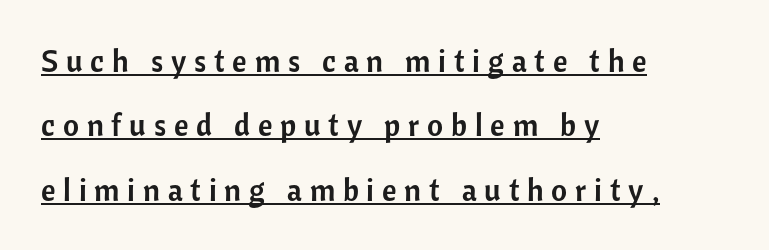
{"serif": "no", "italic": "no", "width": "normal", "stroke_contrast": "low", "x_height": "medium", "monospaced": "no", "underline": "yes", "align": "left", "line_spacing": "loose", "line_spacing_ratio": 2.08, "letter_spacing": "wide", "letter_spacing_em": 0.25, "glyph_px": 31}
